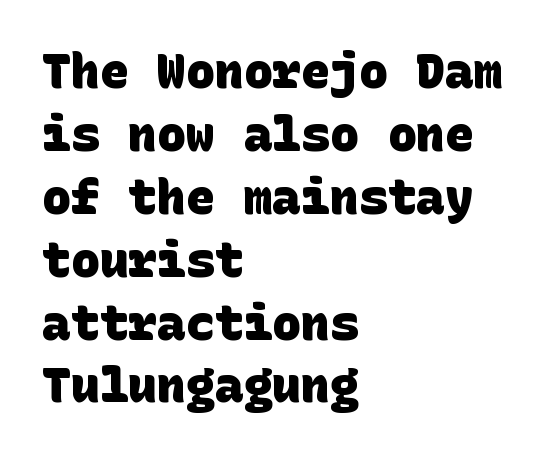
Q: Is the text bold? A: Yes.
Q: Is the typeface a serif or a sans-serif typeface? A: Sans-serif.
Q: Is the text underlined? A: No.
Q: How is the paragraph aligned? A: Left-aligned.
Q: Is the spacing between letters normal or unusually wide? A: Normal.
Q: Is the spacing between lines tight, normal or loose? A: Normal.
Q: Width (condensed, normal, or wide)? A: Normal.
Q: Stroke contrast? A: Low.
Q: x-height? A: Large.
